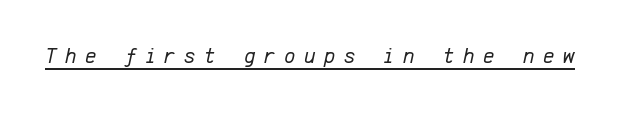
The image shows 22 px text type, italic (leaning right); set unusually wide letter spacing (+0.38 em), underlined.
